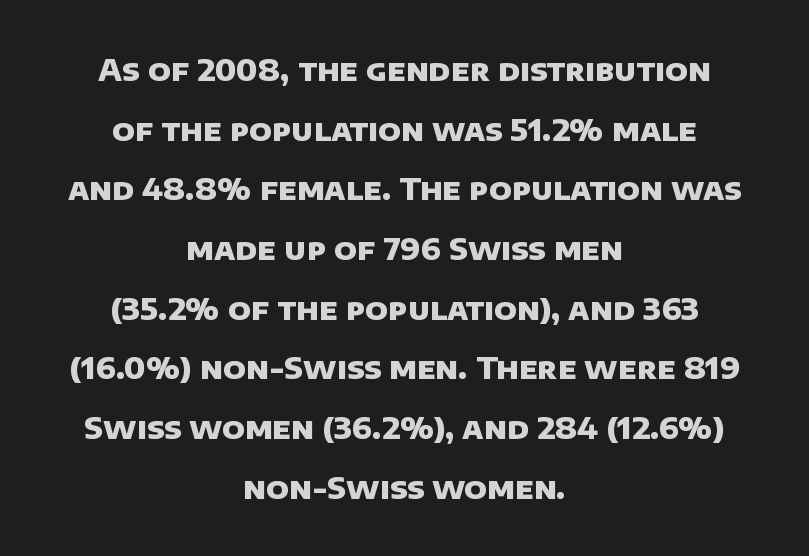
The image shows 30 px heavy sans-serif type; set centered, loose line spacing (1.99x), normal letter spacing, not underlined; low stroke contrast and a large x-height.
